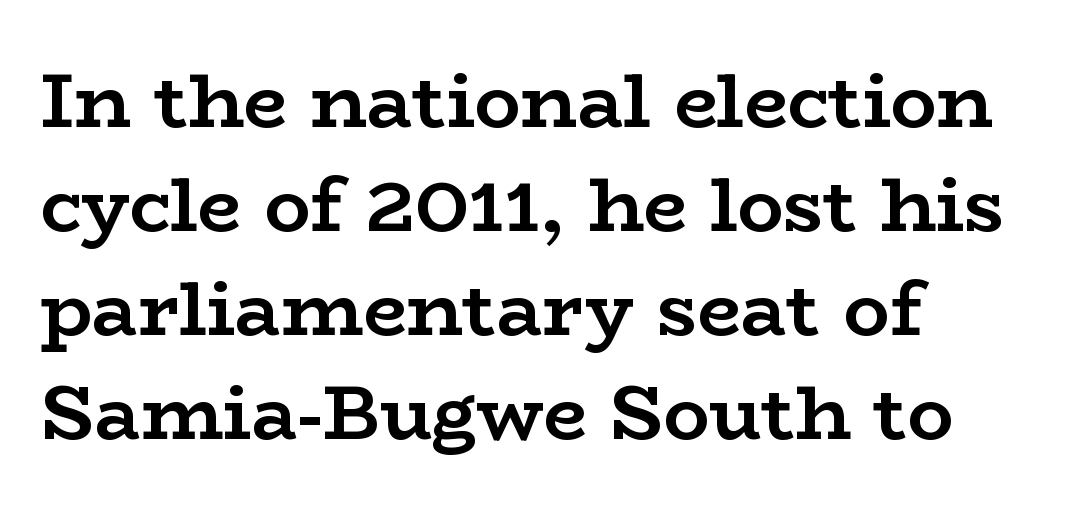
Q: Is the text bold? A: Yes.
Q: Is the text italic (slanted)? A: No, it is upright.
Q: Is the typeface a serif or a sans-serif typeface? A: Serif.
Q: Is the text underlined? A: No.
Q: How is the paragraph aligned? A: Left-aligned.
Q: Is the spacing between letters normal or unusually wide? A: Normal.
Q: Is the spacing between lines tight, normal or loose? A: Normal.
Q: Width (condensed, normal, or wide)? A: Wide.
Q: Stroke contrast? A: Low.
Q: x-height? A: Medium.
Q: Monospaced? A: No.
